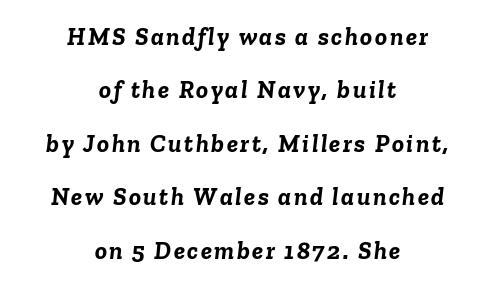
The image shows 25 px bold type, italic (leaning right); set centered, loose line spacing (2.14x), not underlined.
